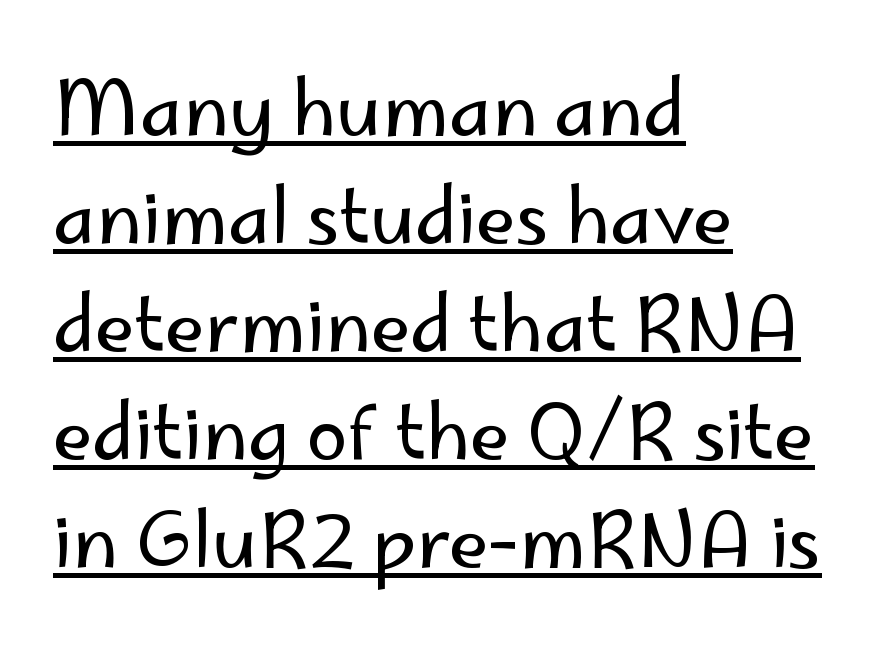
Caption: lettering with a line underneath. These lines are composed in type without serifs. Weight: regular or lighter. Style check: upright. These lines stack with their left ends in a neat column. Each letter keeps its own natural width here, so spacing adapts to shape.
